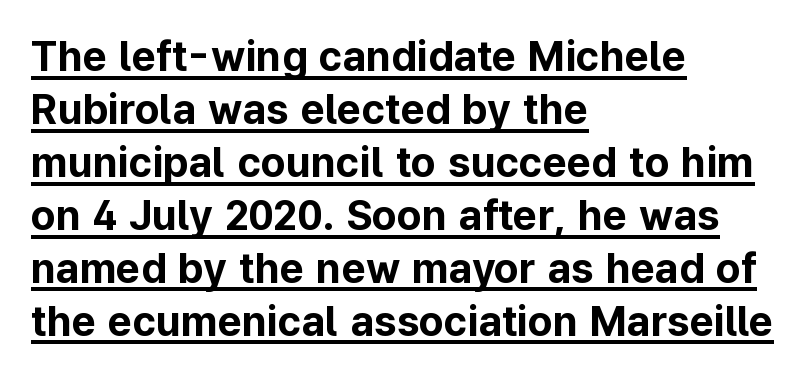
Q: Is the text bold? A: Yes.
Q: Is the text italic (slanted)? A: No, it is upright.
Q: Is the typeface a serif or a sans-serif typeface? A: Sans-serif.
Q: Is the text underlined? A: Yes.
Q: How is the paragraph aligned? A: Left-aligned.
Q: Is the spacing between letters normal or unusually wide? A: Normal.
Q: Is the spacing between lines tight, normal or loose? A: Normal.
Q: Width (condensed, normal, or wide)? A: Normal.
Q: Stroke contrast? A: Low.
Q: x-height? A: Medium.
Q: Monospaced? A: No.
